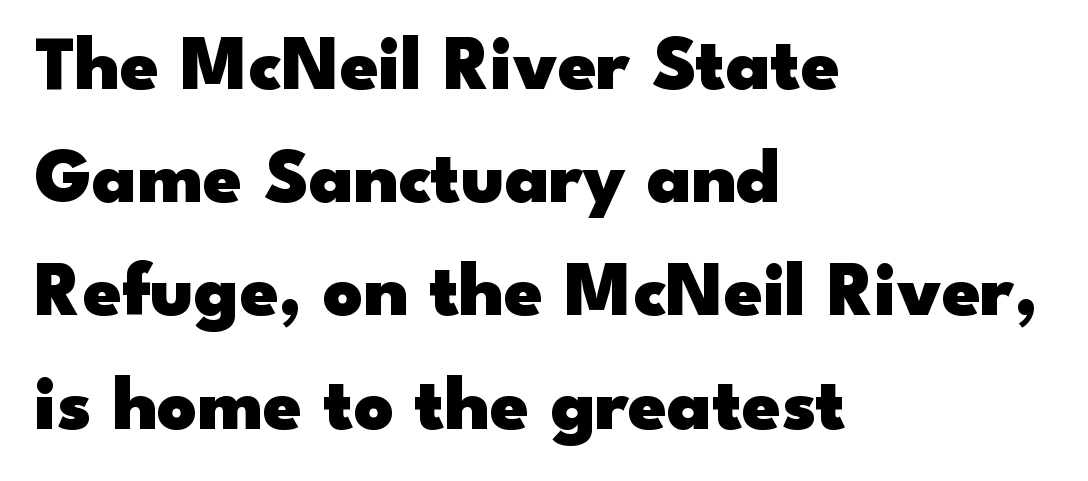
Q: Is the text bold? A: Yes.
Q: Is the text italic (slanted)? A: No, it is upright.
Q: Is the typeface a serif or a sans-serif typeface? A: Sans-serif.
Q: Is the text underlined? A: No.
Q: How is the paragraph aligned? A: Left-aligned.
Q: Is the spacing between letters normal or unusually wide? A: Normal.
Q: Is the spacing between lines tight, normal or loose? A: Normal.
Q: Width (condensed, normal, or wide)? A: Wide.
Q: Stroke contrast? A: Low.
Q: x-height? A: Small.
Q: Monospaced? A: No.
